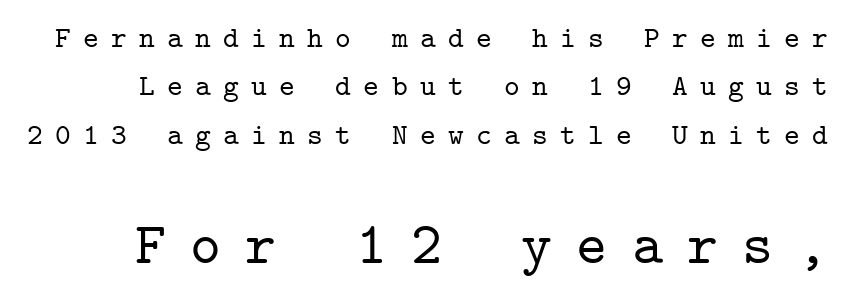
{"serif": "yes", "italic": "no", "width": "normal", "stroke_contrast": "low", "x_height": "medium", "monospaced": "yes", "underline": "no", "line_spacing": "normal", "line_spacing_ratio": 1.61, "letter_spacing": "wide", "letter_spacing_em": 0.41, "larger_block": "second", "size_ratio": 1.97, "glyph_px": 59}
